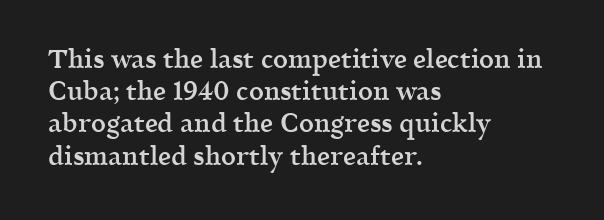
{"italic": "no", "bold": "semi", "underline": "no", "align": "left", "line_spacing_ratio": 1.24, "letter_spacing": "normal", "letter_spacing_em": 0.0, "glyph_px": 26}
